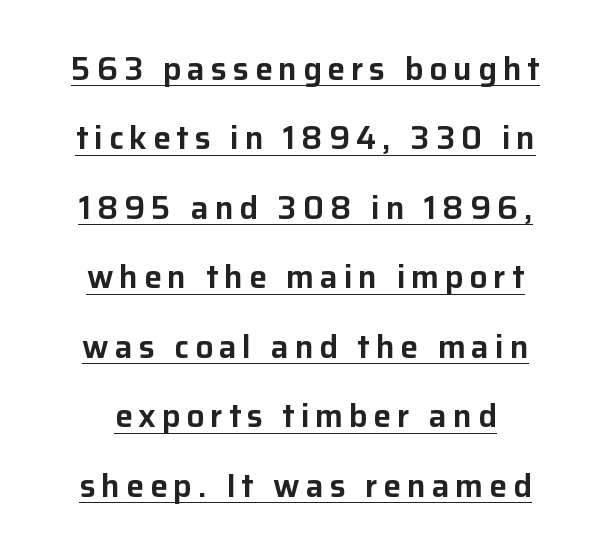
{"serif": "no", "italic": "no", "width": "normal", "stroke_contrast": "low", "x_height": "medium", "monospaced": "no", "underline": "yes", "align": "center", "line_spacing": "loose", "line_spacing_ratio": 2.17, "glyph_px": 32}
